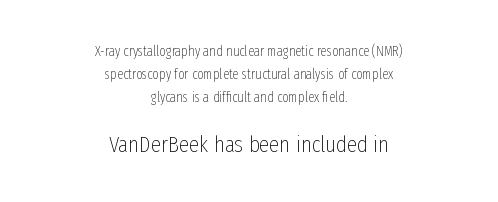
The image shows 23 px text type, upright; set centered, normal line spacing (1.66x), normal letter spacing, not underlined; the second (bottom) block is 1.64x larger.
